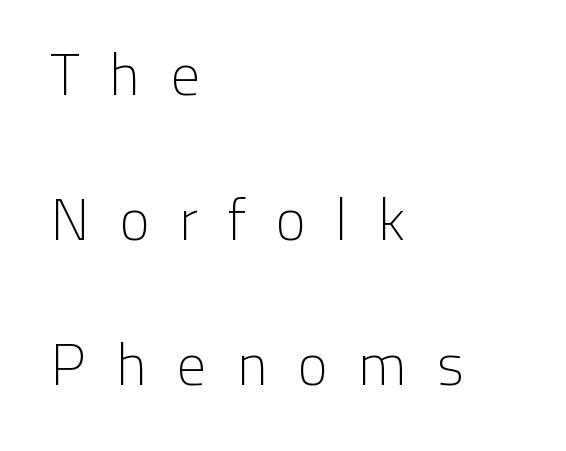
Q: Is the text bold? A: No.
Q: Is the text italic (slanted)? A: No, it is upright.
Q: Is the typeface a serif or a sans-serif typeface? A: Sans-serif.
Q: Is the text underlined? A: No.
Q: How is the paragraph aligned? A: Left-aligned.
Q: Is the spacing between letters normal or unusually wide? A: Unusually wide.
Q: Is the spacing between lines tight, normal or loose? A: Loose.
Q: Width (condensed, normal, or wide)? A: Normal.
Q: Stroke contrast? A: Low.
Q: x-height? A: Medium.
Q: Monospaced? A: No.
